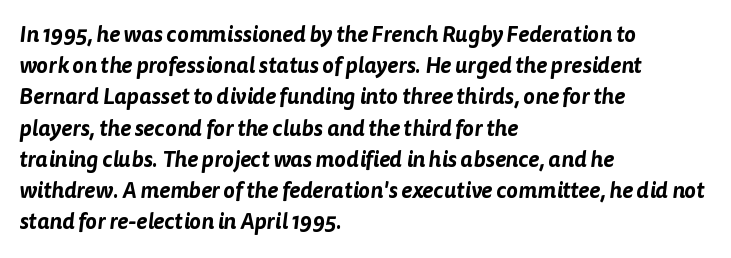
The image shows 22 px text type; set left-aligned, normal line spacing (1.42x), normal letter spacing, not underlined.
